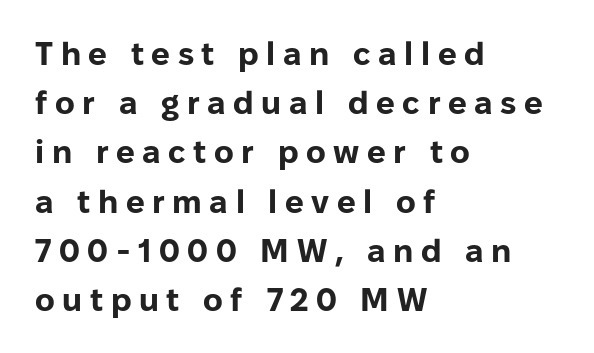
Q: Is the text bold? A: Yes.
Q: Is the text italic (slanted)? A: No, it is upright.
Q: Is the typeface a serif or a sans-serif typeface? A: Sans-serif.
Q: Is the text underlined? A: No.
Q: How is the paragraph aligned? A: Left-aligned.
Q: Is the spacing between letters normal or unusually wide? A: Unusually wide.
Q: Is the spacing between lines tight, normal or loose? A: Normal.
Q: Width (condensed, normal, or wide)? A: Normal.
Q: Stroke contrast? A: Low.
Q: x-height? A: Medium.
Q: Monospaced? A: No.
